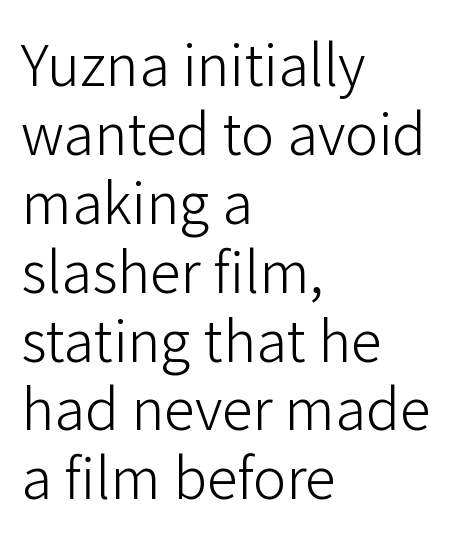
{"serif": "no", "italic": "no", "bold": "no", "weight": "light", "width": "normal", "stroke_contrast": "low", "x_height": "medium", "monospaced": "no", "underline": "no", "align": "left", "line_spacing_ratio": 1.23, "letter_spacing": "normal", "letter_spacing_em": 0.0, "glyph_px": 56}
